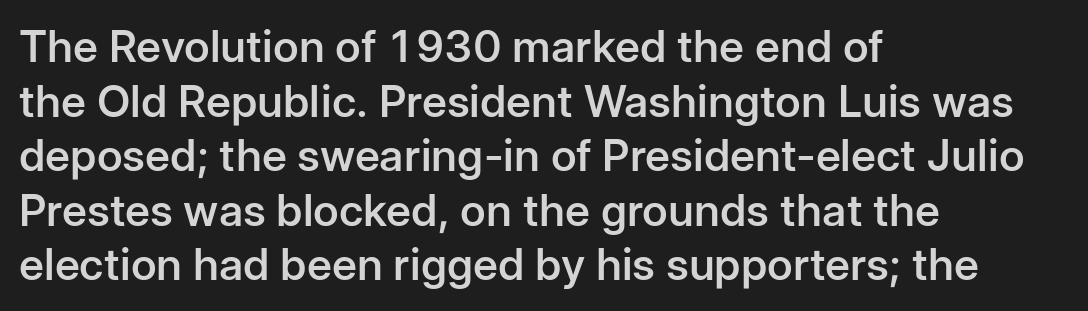
The image shows 44 px semibold sans-serif type, upright; set left-aligned, line spacing 1.24x, normal letter spacing, not underlined; low stroke contrast and a medium x-height.
